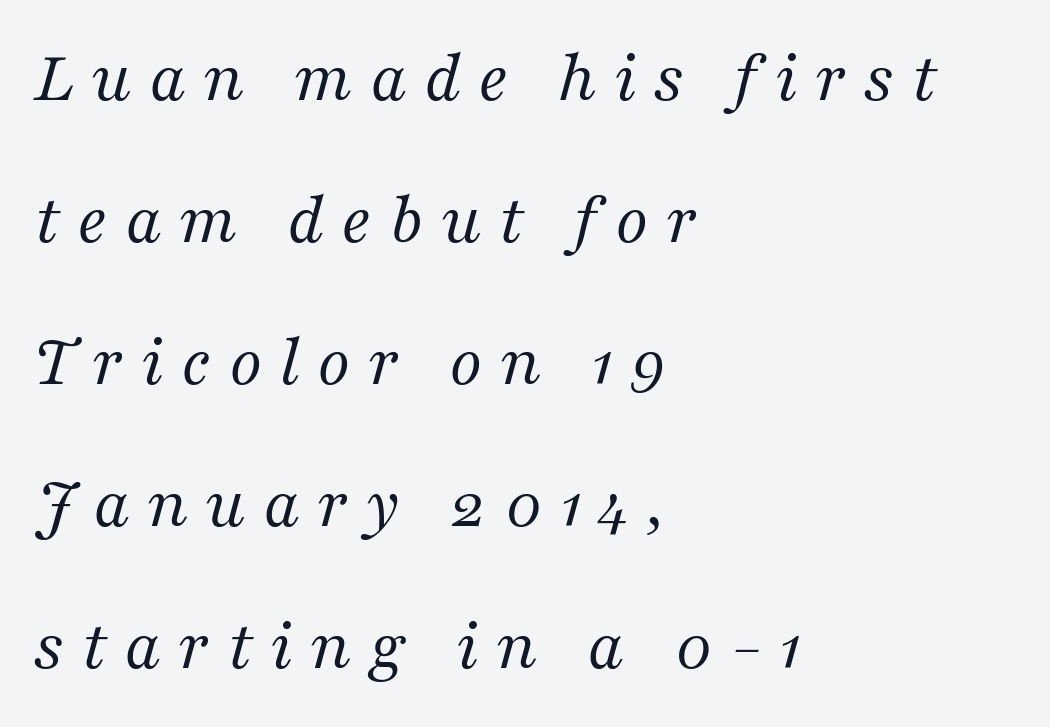
The face used here is rendered with a markedly widened letterfit. Horizontal bands of white between lines are thick stripes. The string is rendered with underlining switched off. The specimen reads as italic at a glance.
